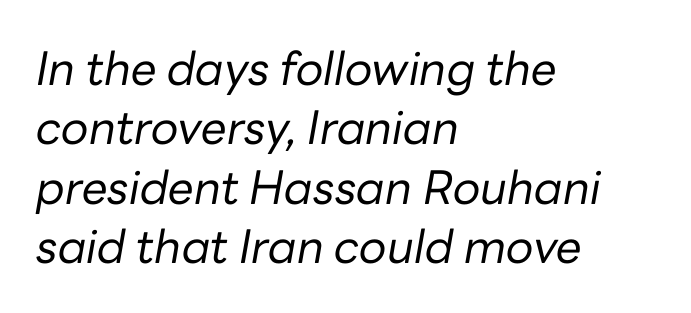
The image shows 46 px regular-weight type, italic (leaning right); set left-aligned, normal line spacing (1.29x), normal letter spacing, not underlined; low stroke contrast and a medium x-height.
